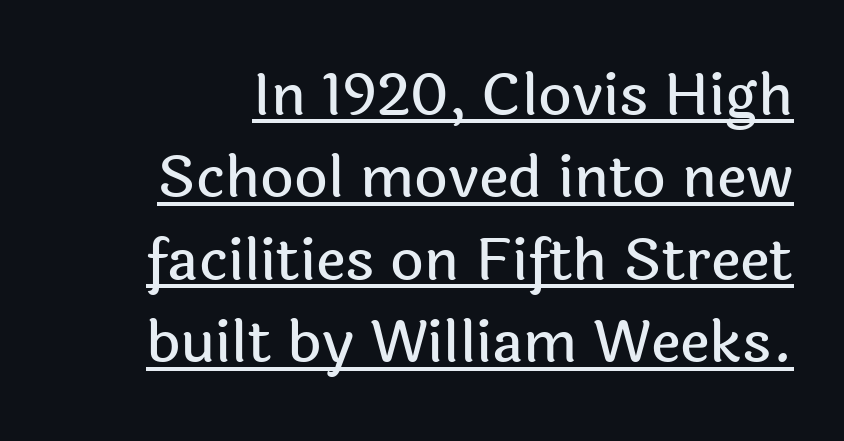
The image shows 58 px sans-serif type, upright; set normal line spacing (1.42x), normal letter spacing, underlined; a medium x-height.
